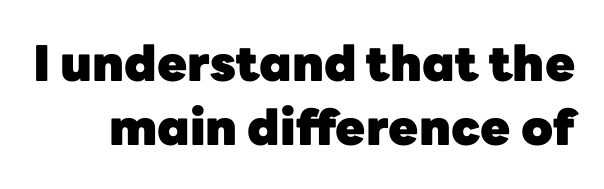
The image shows 49 px heavy sans-serif type, upright; set normal line spacing (1.31x), normal letter spacing, not underlined; low stroke contrast and a medium x-height.
